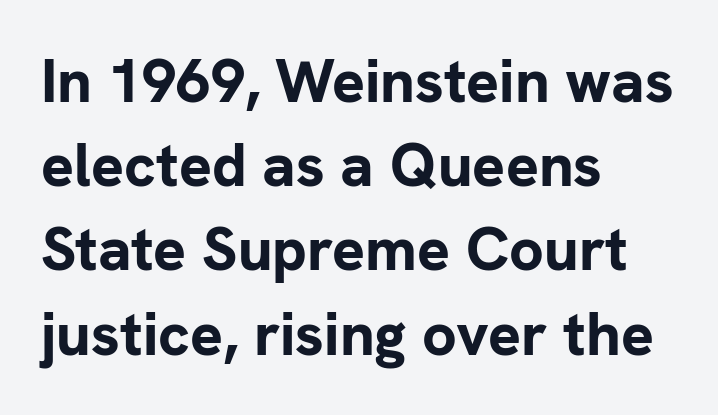
Q: Is the text bold? A: Yes.
Q: Is the text italic (slanted)? A: No, it is upright.
Q: Is the typeface a serif or a sans-serif typeface? A: Sans-serif.
Q: Is the text underlined? A: No.
Q: How is the paragraph aligned? A: Left-aligned.
Q: Is the spacing between letters normal or unusually wide? A: Normal.
Q: Is the spacing between lines tight, normal or loose? A: Normal.
Q: Width (condensed, normal, or wide)? A: Normal.
Q: Stroke contrast? A: Low.
Q: x-height? A: Medium.
Q: Monospaced? A: No.
